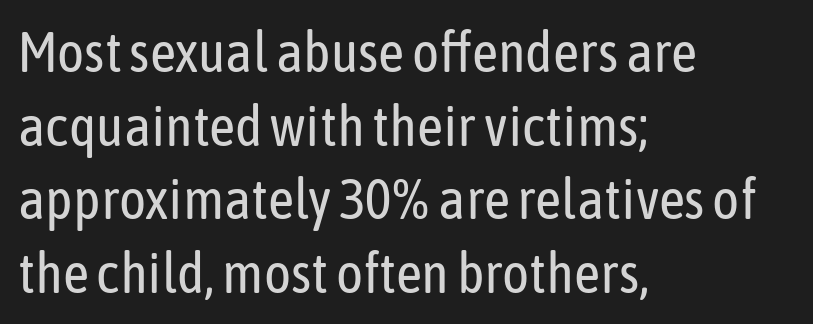
{"serif": "no", "italic": "no", "bold": "no", "weight": "regular", "width": "condensed", "stroke_contrast": "low", "x_height": "medium", "monospaced": "no", "underline": "no", "align": "left", "line_spacing": "normal", "line_spacing_ratio": 1.29, "letter_spacing": "normal", "letter_spacing_em": 0.0, "glyph_px": 57}
